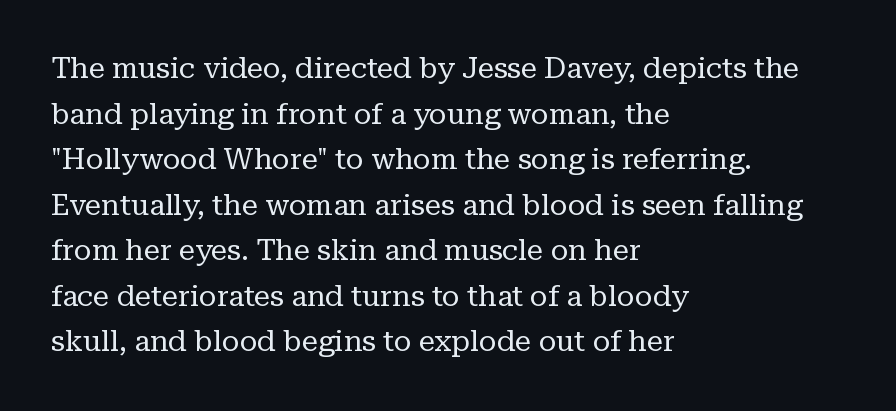
{"serif": "yes", "italic": "no", "bold": "no", "weight": "regular", "width": "normal", "stroke_contrast": "low", "x_height": "medium", "monospaced": "no", "underline": "no", "align": "left", "line_spacing": "normal", "line_spacing_ratio": 1.57, "letter_spacing": "normal", "letter_spacing_em": 0.0, "glyph_px": 29}
